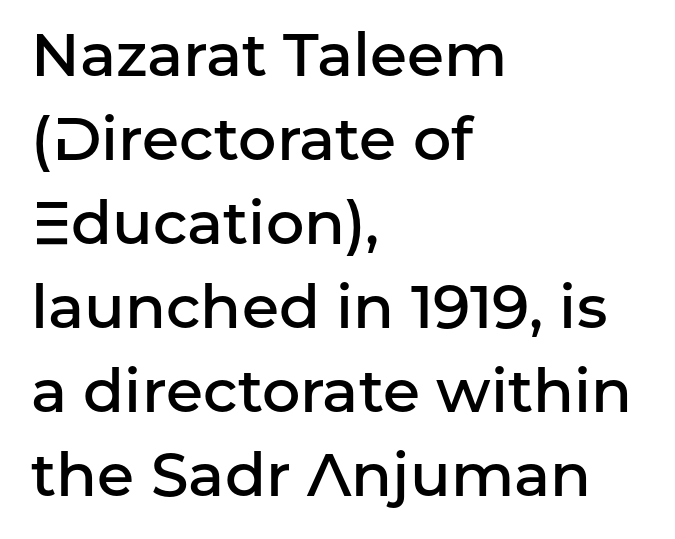
The image shows 60 px semibold sans-serif type, upright; set left-aligned, normal line spacing (1.4x), normal letter spacing, not underlined; low stroke contrast and a medium x-height.
